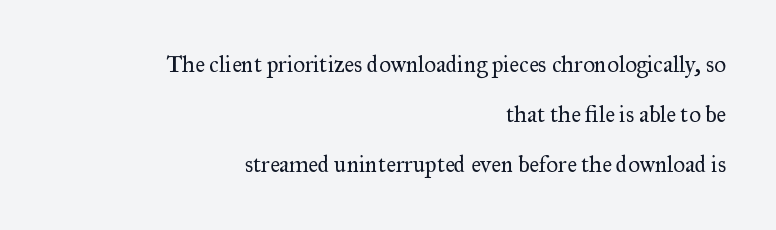
Q: Is the text bold? A: No.
Q: Is the text italic (slanted)? A: No, it is upright.
Q: Is the text underlined? A: No.
Q: How is the paragraph aligned? A: Right-aligned.
Q: Is the spacing between letters normal or unusually wide? A: Normal.
Q: Is the spacing between lines tight, normal or loose? A: Loose.
